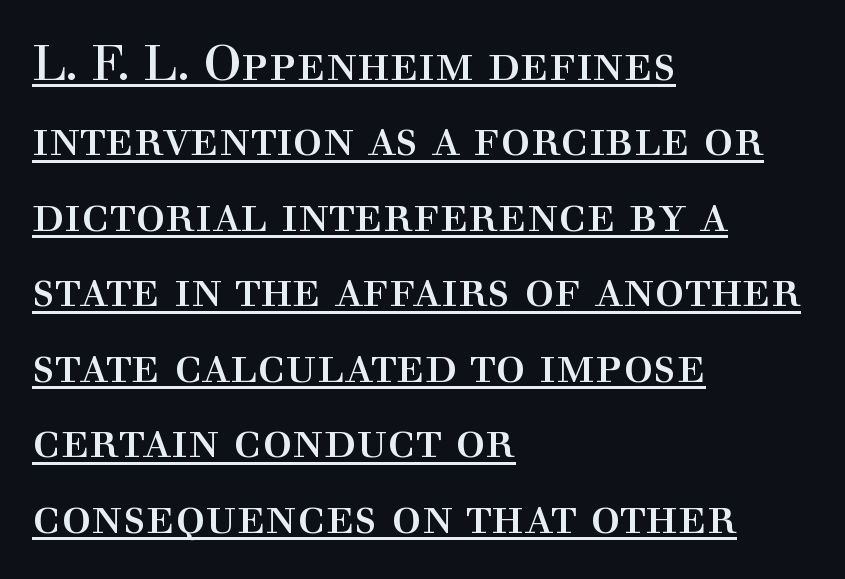
The image shows 50 px regular-weight serif type, upright; set left-aligned, normal line spacing (1.51x), normal letter spacing, underlined; a medium x-height.
